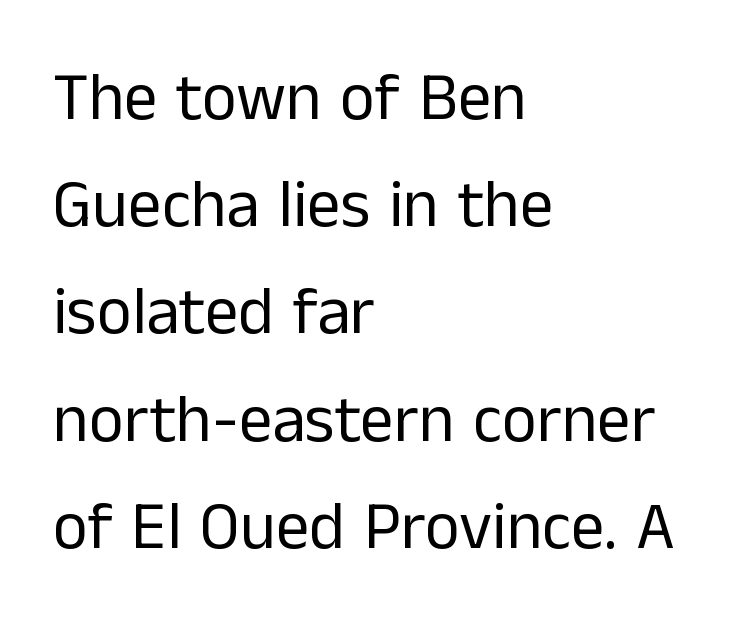
Each new line begins a customary step beneath the previous one. Rule under the text: the space is simply empty. When letters stand straight like this, we call the style roman or upright. Which margin do the lines hug? The left one — the right edge is uneven. Unlike a traditional serif, this face leaves its strokes unadorned. The weight would be labelled regular, book, light, or lighter still.
